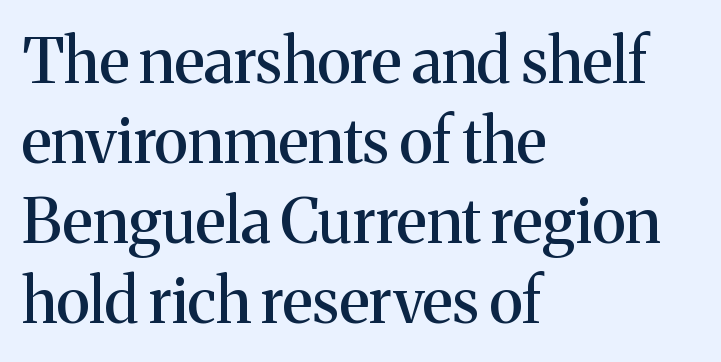
The image shows 62 px serif type, upright; set left-aligned, normal line spacing (1.29x), normal letter spacing, not underlined; medium stroke contrast and a medium x-height.
